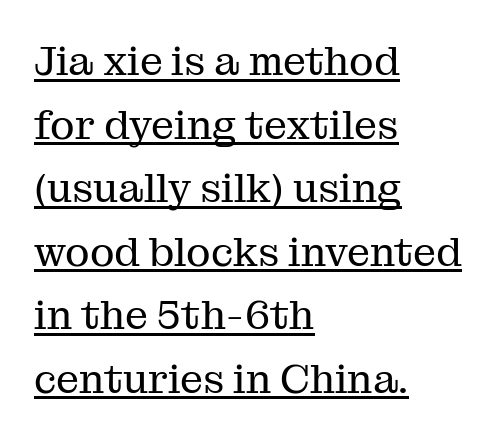
The image shows 41 px regular-weight serif type, upright; set left-aligned, normal line spacing (1.55x), normal letter spacing, underlined; medium stroke contrast and a medium x-height.
